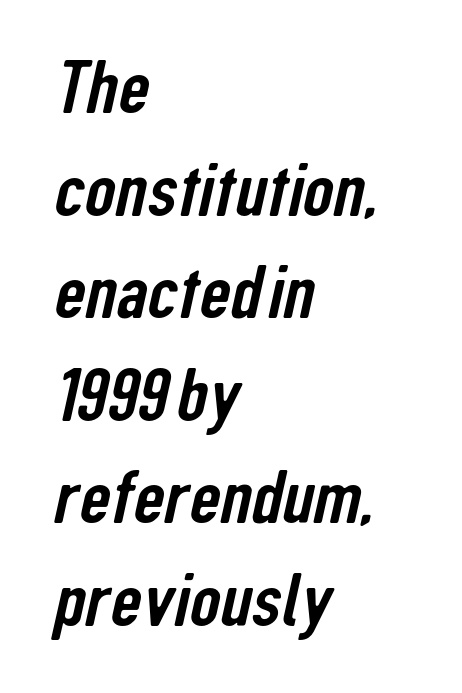
Q: Is the typeface a serif or a sans-serif typeface? A: Sans-serif.
Q: Is the text underlined? A: No.
Q: How is the paragraph aligned? A: Left-aligned.
Q: Is the spacing between letters normal or unusually wide? A: Normal.
Q: Is the spacing between lines tight, normal or loose? A: Normal.
Q: Width (condensed, normal, or wide)? A: Condensed.
Q: Stroke contrast? A: Low.
Q: x-height? A: Medium.
Q: Monospaced? A: No.
